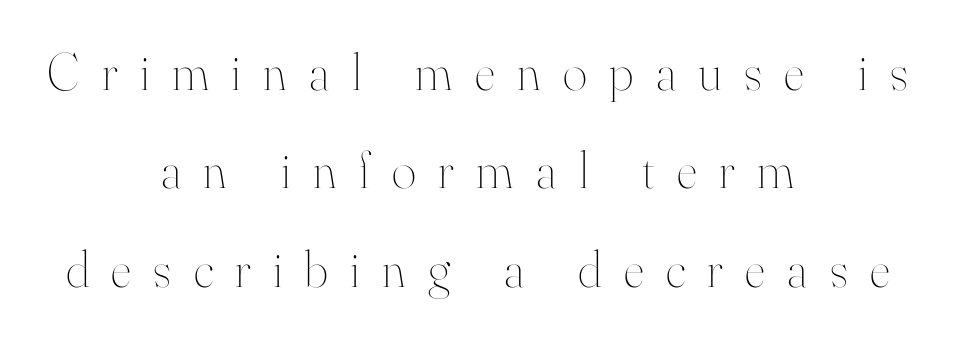
Q: Is the text bold? A: No.
Q: Is the text italic (slanted)? A: No, it is upright.
Q: Is the text underlined? A: No.
Q: How is the paragraph aligned? A: Centered.
Q: Is the spacing between letters normal or unusually wide? A: Unusually wide.
Q: Width (condensed, normal, or wide)? A: Normal.
Q: Stroke contrast? A: High.
Q: x-height? A: Small.
Q: Monospaced? A: No.
